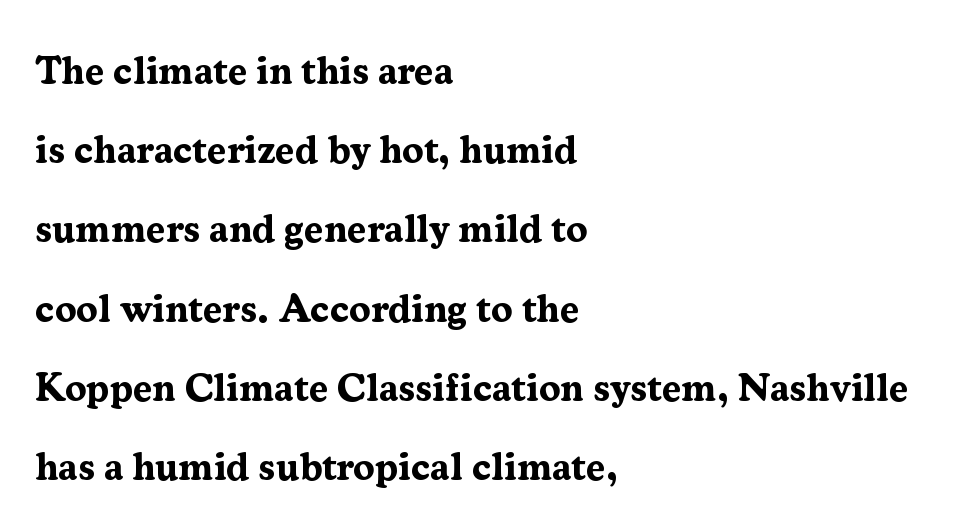
The image shows 39 px bold serif type, upright; set left-aligned, loose line spacing (2.03x), normal letter spacing, not underlined; medium stroke contrast and a medium x-height.
